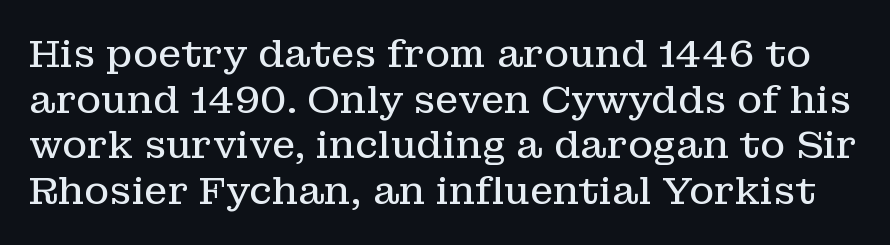
The image shows 38 px regular-weight serif type, upright; set line spacing 1.2x, normal letter spacing, not underlined; low stroke contrast and a medium x-height.
